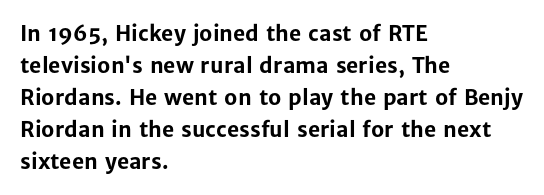
The type sits square on the baseline with zero lean. Summary of weight: heavy, a full bold. Interline gaps are of average width in this sample. The type is set solid horizontally, with unmodified tracking. Underline: absent.
